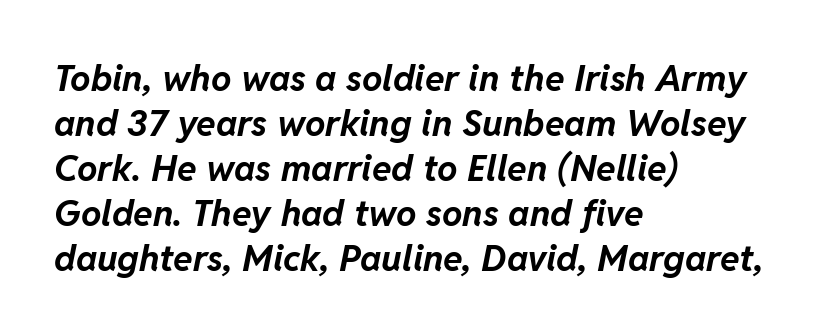
The image shows 36 px bold type, italic (leaning right); set left-aligned, normal line spacing (1.25x), normal letter spacing, not underlined; low stroke contrast and a medium x-height.
